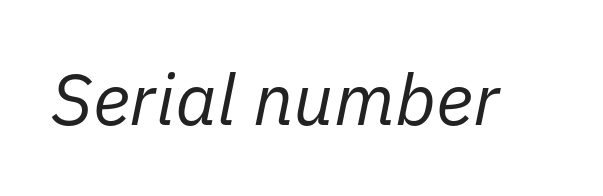
Q: Is the text bold? A: No.
Q: Is the text italic (slanted)? A: Yes, it leans right by about 11 degrees.
Q: Is the text underlined? A: No.
Q: Is the spacing between letters normal or unusually wide? A: Normal.
Q: Width (condensed, normal, or wide)? A: Normal.
Q: Stroke contrast? A: Low.
Q: x-height? A: Medium.
Q: Monospaced? A: No.
